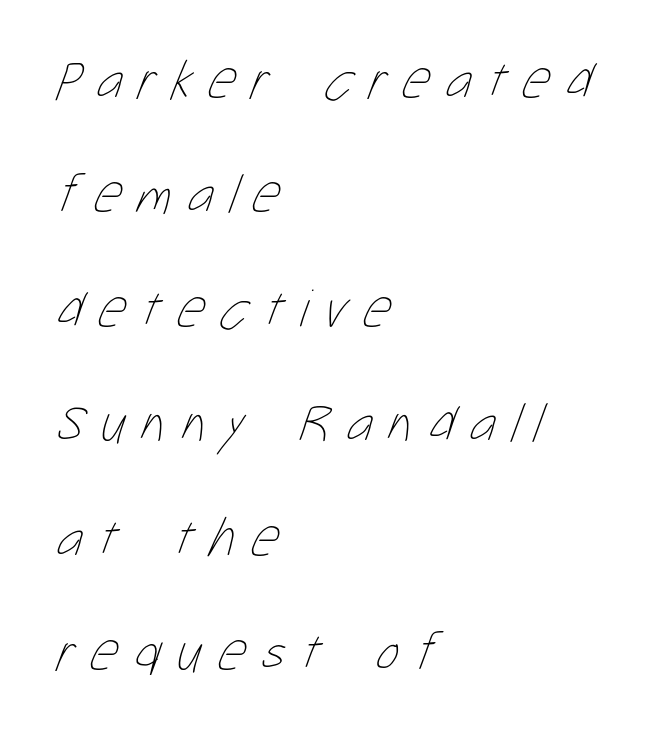
Q: Is the text bold? A: No.
Q: Is the text underlined? A: No.
Q: How is the paragraph aligned? A: Left-aligned.
Q: Is the spacing between letters normal or unusually wide? A: Unusually wide.
Q: Is the spacing between lines tight, normal or loose? A: Loose.
Q: Width (condensed, normal, or wide)? A: Condensed.
Q: Stroke contrast? A: Low.
Q: x-height? A: Medium.
Q: Monospaced? A: No.
